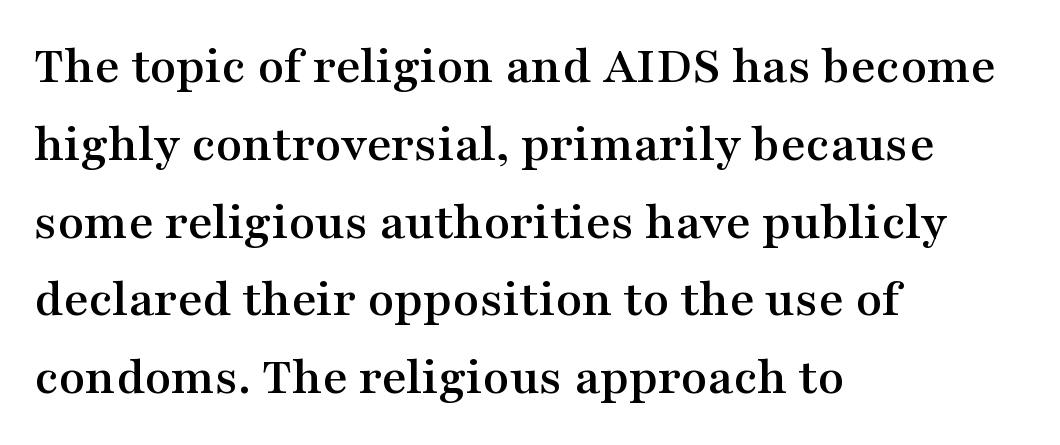
Q: Is the text italic (slanted)? A: No, it is upright.
Q: Is the typeface a serif or a sans-serif typeface? A: Serif.
Q: Is the text underlined? A: No.
Q: How is the paragraph aligned? A: Left-aligned.
Q: Is the spacing between letters normal or unusually wide? A: Normal.
Q: Is the spacing between lines tight, normal or loose? A: Normal.
Q: Width (condensed, normal, or wide)? A: Wide.
Q: Stroke contrast? A: Medium.
Q: x-height? A: Medium.
Q: Monospaced? A: No.
